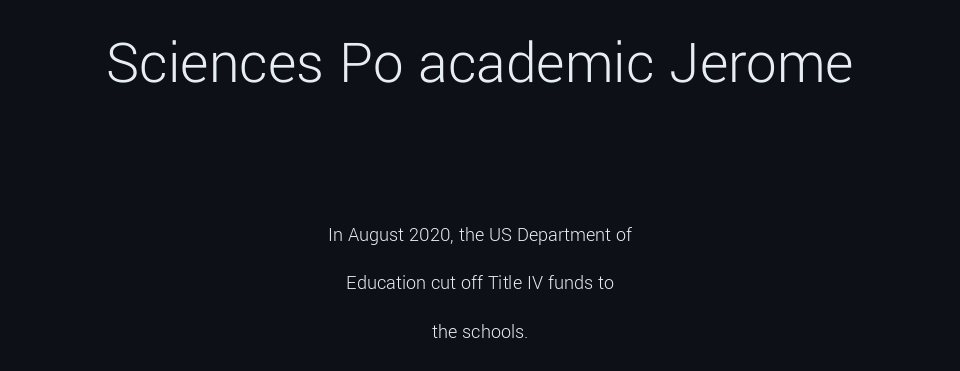
This sample uses plain, unmodified letter spacing. The text block is weighted toward neither margin, spreading evenly from the middle. Note the varied advance widths — an 'i' is clearly narrower than an 'm'. Stroke terminals: plain, sans-serif.
